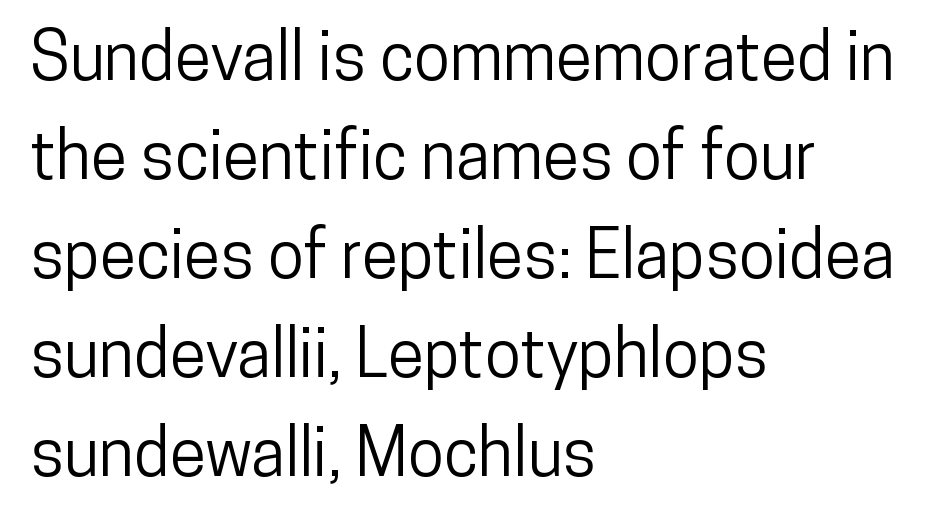
Q: Is the text italic (slanted)? A: No, it is upright.
Q: Is the typeface a serif or a sans-serif typeface? A: Sans-serif.
Q: Is the text underlined? A: No.
Q: How is the paragraph aligned? A: Left-aligned.
Q: Is the spacing between letters normal or unusually wide? A: Normal.
Q: Is the spacing between lines tight, normal or loose? A: Normal.
Q: Width (condensed, normal, or wide)? A: Condensed.
Q: Stroke contrast? A: Low.
Q: x-height? A: Medium.
Q: Monospaced? A: No.
